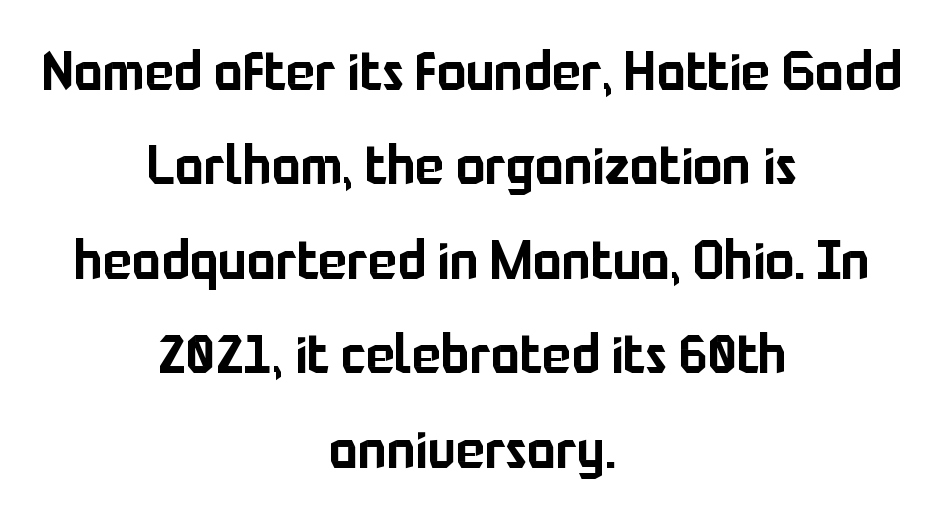
{"serif": "no", "italic": "no", "width": "normal", "stroke_contrast": "low", "x_height": "medium", "monospaced": "no", "underline": "no", "align": "center", "line_spacing_ratio": 1.75, "letter_spacing": "normal", "letter_spacing_em": 0.0, "glyph_px": 54}
